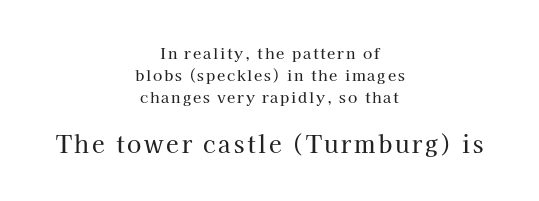
Italic? Not at all — the glyphs are vertical. The baseline area is clear. Baseline-to-baseline distance is the conventional proportion of letter height. In this sample the second text group is rendered at the bigger scale. A student would call this center alignment; a typographer would say set centered.
